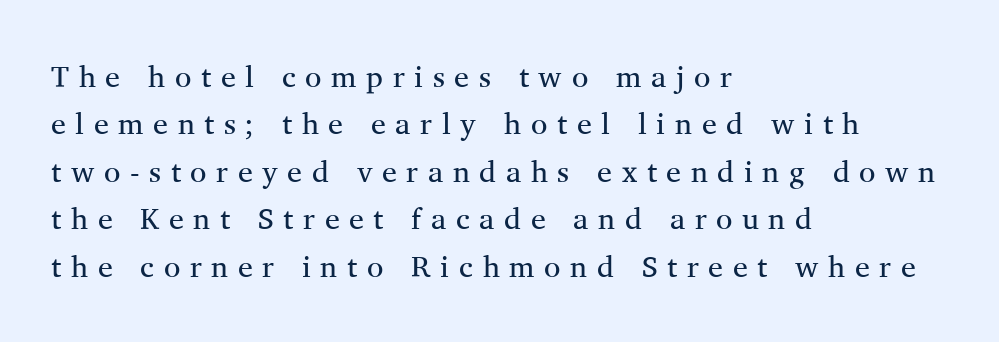
The image shows 30 px regular-weight serif type, upright; set left-aligned, normal line spacing (1.58x), unusually wide letter spacing (+0.32 em), not underlined; medium stroke contrast and a medium x-height.
